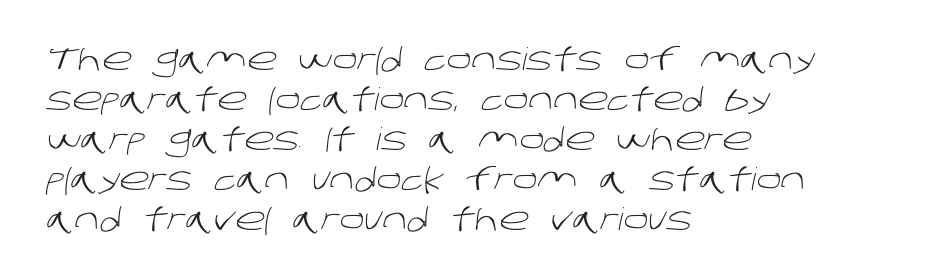
Q: Is the text bold? A: No.
Q: Is the typeface a serif or a sans-serif typeface? A: Sans-serif.
Q: Is the text underlined? A: No.
Q: How is the paragraph aligned? A: Left-aligned.
Q: Is the spacing between letters normal or unusually wide? A: Normal.
Q: Is the spacing between lines tight, normal or loose? A: Normal.
Q: Width (condensed, normal, or wide)? A: Normal.
Q: Stroke contrast? A: Low.
Q: x-height? A: Large.
Q: Monospaced? A: No.
